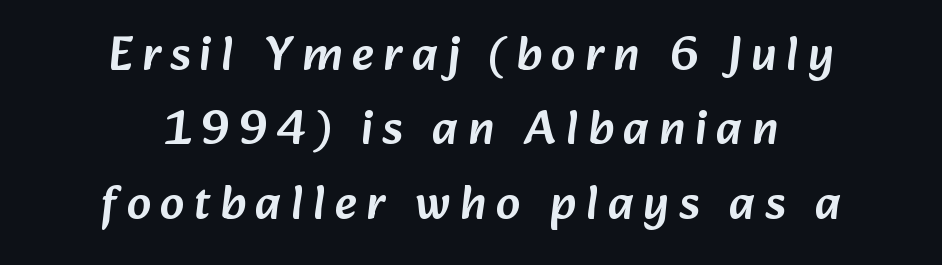
{"serif": "no", "width": "normal", "stroke_contrast": "low", "x_height": "medium", "monospaced": "no", "underline": "no", "align": "center", "line_spacing": "normal", "line_spacing_ratio": 1.55, "letter_spacing": "wide", "letter_spacing_em": 0.2, "glyph_px": 48}
